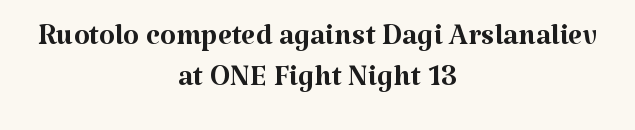
Nothing heavy about these letters — not bold at all. Rule under the text: the space is simply empty. Examine the stroke ends and you'll spot serifs. One glance says dense: line gaps are narrower than usual. These lines are rendered in a variable-pitch font.
